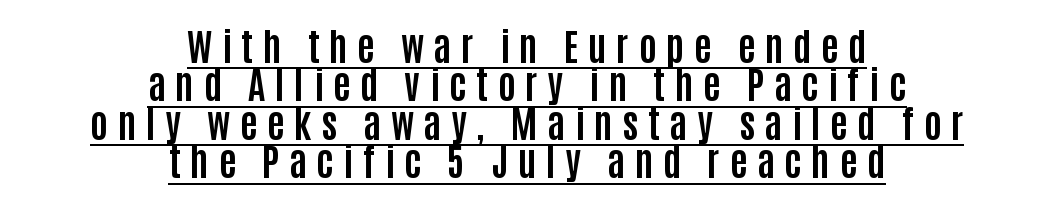
{"serif": "no", "italic": "no", "bold": "yes", "weight": "bold", "width": "condensed", "stroke_contrast": "low", "x_height": "large", "monospaced": "no", "underline": "yes", "align": "center", "line_spacing": "tight", "line_spacing_ratio": 1.01, "letter_spacing": "wide", "letter_spacing_em": 0.25, "glyph_px": 38}
